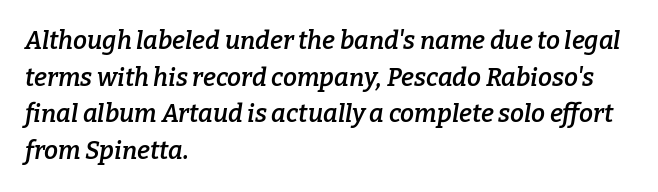
Q: Is the text bold? A: Semi-bold.
Q: Is the text italic (slanted)? A: Yes, it leans right by about 9 degrees.
Q: Is the text underlined? A: No.
Q: How is the paragraph aligned? A: Left-aligned.
Q: Is the spacing between letters normal or unusually wide? A: Normal.
Q: Is the spacing between lines tight, normal or loose? A: Normal.
